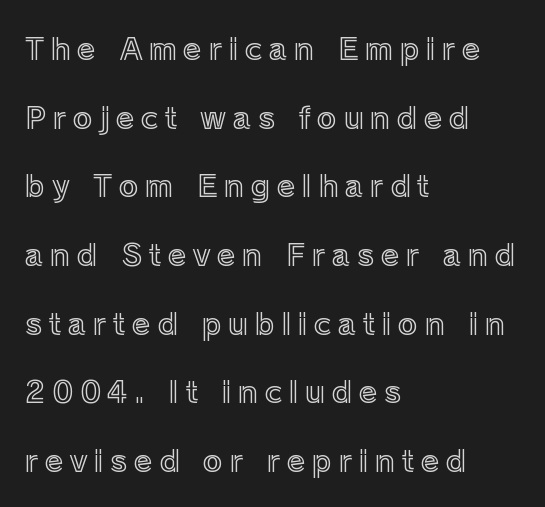
The image shows 30 px text type, upright; set left-aligned, loose line spacing (2.29x), unusually wide letter spacing (+0.22 em), not underlined; a medium x-height.
